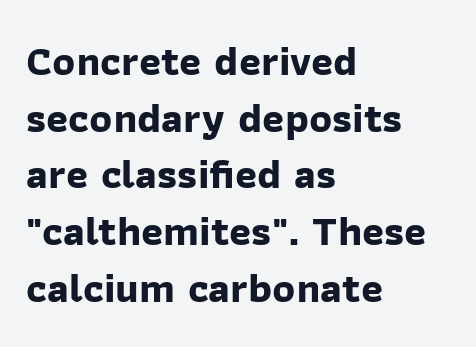
The image shows 42 px bold sans-serif type; set left-aligned, normal line spacing (1.35x), normal letter spacing, not underlined; low stroke contrast and a medium x-height.
